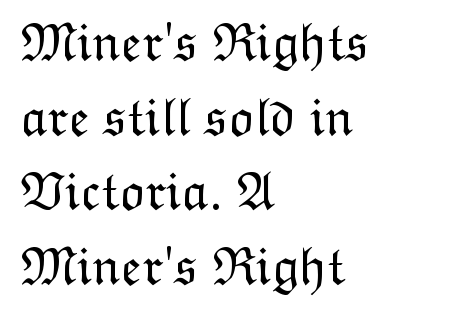
Q: Is the text bold? A: No.
Q: Is the text italic (slanted)? A: No, it is upright.
Q: Is the text underlined? A: No.
Q: How is the paragraph aligned? A: Left-aligned.
Q: Is the spacing between letters normal or unusually wide? A: Normal.
Q: Is the spacing between lines tight, normal or loose? A: Normal.
Q: Width (condensed, normal, or wide)? A: Normal.
Q: Stroke contrast? A: Low.
Q: x-height? A: Medium.
Q: Monospaced? A: No.
